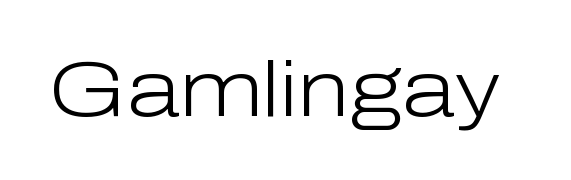
Q: Is the text bold? A: No.
Q: Is the text italic (slanted)? A: No, it is upright.
Q: Is the typeface a serif or a sans-serif typeface? A: Sans-serif.
Q: Is the text underlined? A: No.
Q: Is the spacing between letters normal or unusually wide? A: Normal.
Q: Width (condensed, normal, or wide)? A: Normal.
Q: Stroke contrast? A: Low.
Q: x-height? A: Medium.
Q: Monospaced? A: No.
